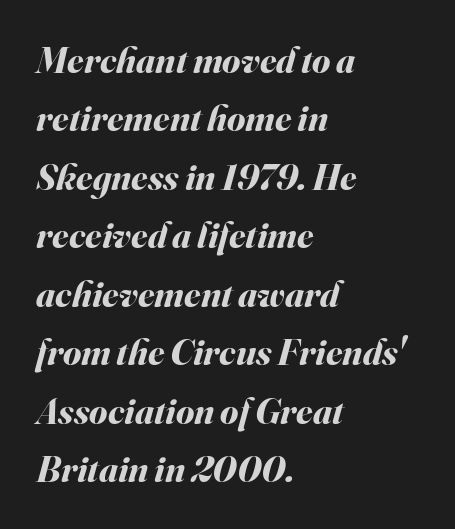
Q: Is the text bold? A: Yes.
Q: Is the text italic (slanted)? A: Yes, it leans right by about 16 degrees.
Q: Is the text underlined? A: No.
Q: How is the paragraph aligned? A: Left-aligned.
Q: Is the spacing between letters normal or unusually wide? A: Normal.
Q: Is the spacing between lines tight, normal or loose? A: Normal.
Q: Width (condensed, normal, or wide)? A: Normal.
Q: Stroke contrast? A: Medium.
Q: x-height? A: Small.
Q: Monospaced? A: No.
